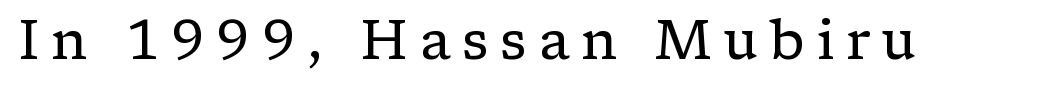
Q: Is the text bold? A: No.
Q: Is the text italic (slanted)? A: No, it is upright.
Q: Is the typeface a serif or a sans-serif typeface? A: Serif.
Q: Is the text underlined? A: No.
Q: Is the spacing between letters normal or unusually wide? A: Unusually wide.
Q: Width (condensed, normal, or wide)? A: Normal.
Q: Stroke contrast? A: Low.
Q: x-height? A: Medium.
Q: Monospaced? A: No.
